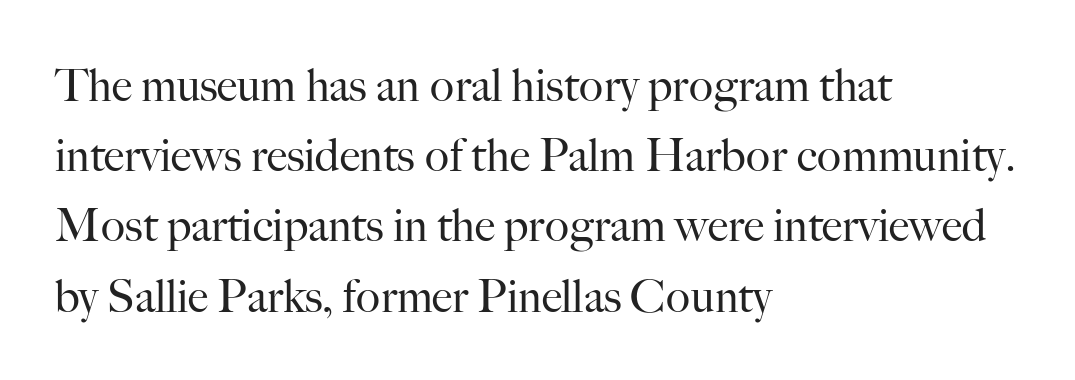
The image shows 45 px regular-weight serif type, upright; set left-aligned, normal line spacing (1.56x), normal letter spacing, not underlined; high stroke contrast and a small x-height.
